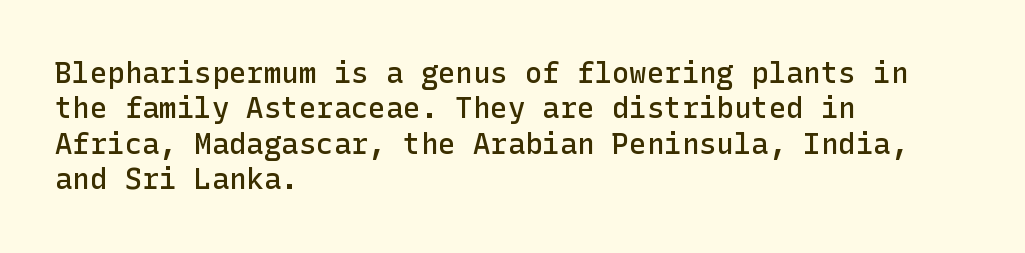
{"serif": "no", "italic": "no", "bold": "semi", "weight": "semibold", "width": "normal", "stroke_contrast": "low", "x_height": "medium", "underline": "no", "align": "left", "line_spacing_ratio": 1.22, "letter_spacing": "normal", "letter_spacing_em": 0.0, "glyph_px": 29}
